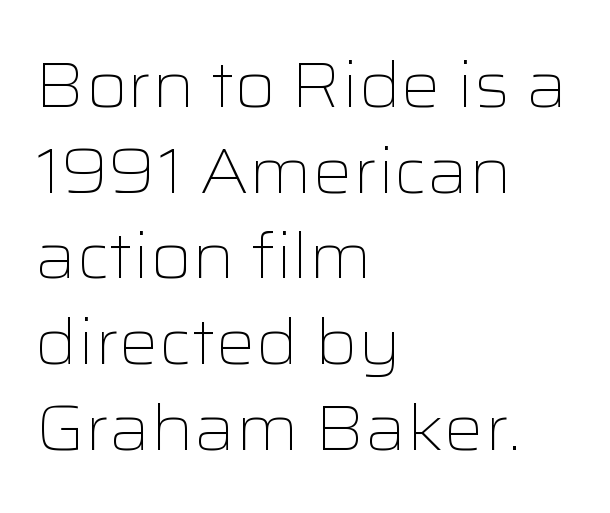
Q: Is the text bold? A: No.
Q: Is the text italic (slanted)? A: No, it is upright.
Q: Is the typeface a serif or a sans-serif typeface? A: Sans-serif.
Q: Is the text underlined? A: No.
Q: How is the paragraph aligned? A: Left-aligned.
Q: Is the spacing between letters normal or unusually wide? A: Normal.
Q: Is the spacing between lines tight, normal or loose? A: Normal.
Q: Width (condensed, normal, or wide)? A: Wide.
Q: Stroke contrast? A: Low.
Q: x-height? A: Medium.
Q: Monospaced? A: No.
